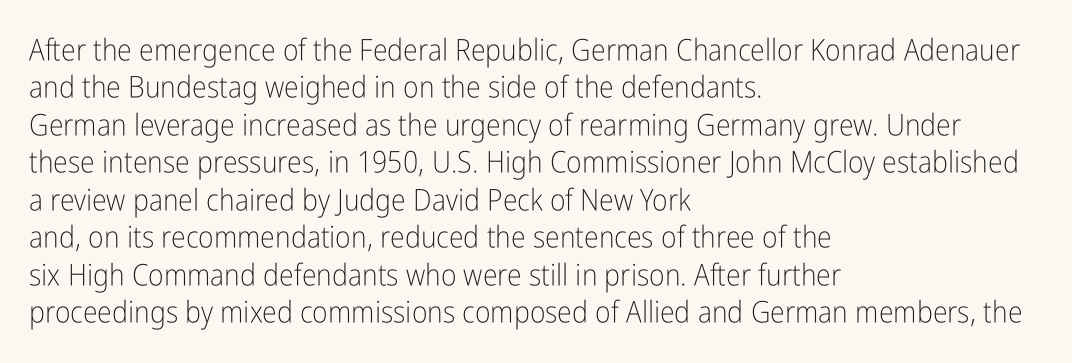
The image shows 30 px light, condensed sans-serif type, upright; set left-aligned, normal line spacing (1.25x), normal letter spacing, not underlined; low stroke contrast and a medium x-height.
